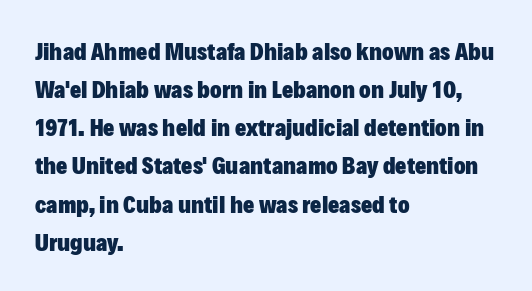
{"italic": "no", "bold": "yes", "underline": "no", "align": "left", "line_spacing": "normal", "line_spacing_ratio": 1.59, "letter_spacing": "normal", "letter_spacing_em": 0.0, "glyph_px": 24}
